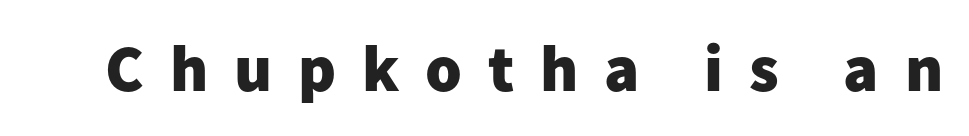
{"serif": "no", "italic": "no", "bold": "yes", "weight": "heavy", "width": "normal", "stroke_contrast": "low", "x_height": "medium", "monospaced": "no", "underline": "no", "letter_spacing": "wide", "letter_spacing_em": 0.39, "glyph_px": 66}
